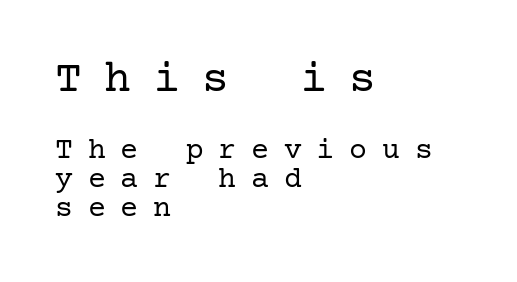
The typeface has the unassuming heft of standard copy or less. Rows of type sit shoulder to shoulder in the vertical direction. These lines were composed using upright roman letters. Check the space under the baseline: it is left empty.
